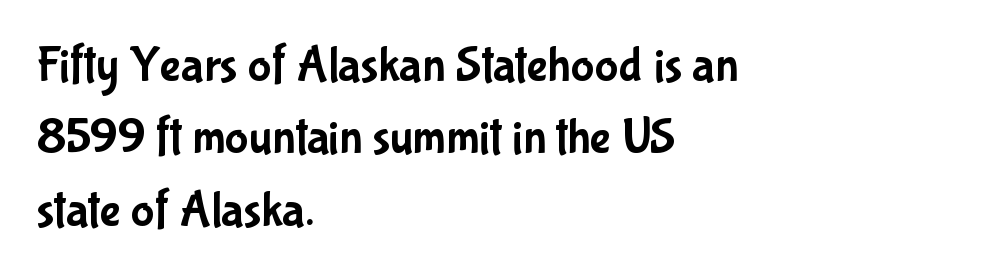
The image shows 50 px condensed sans-serif type, upright; set left-aligned, normal line spacing (1.45x), normal letter spacing, not underlined; low stroke contrast and a medium x-height.
